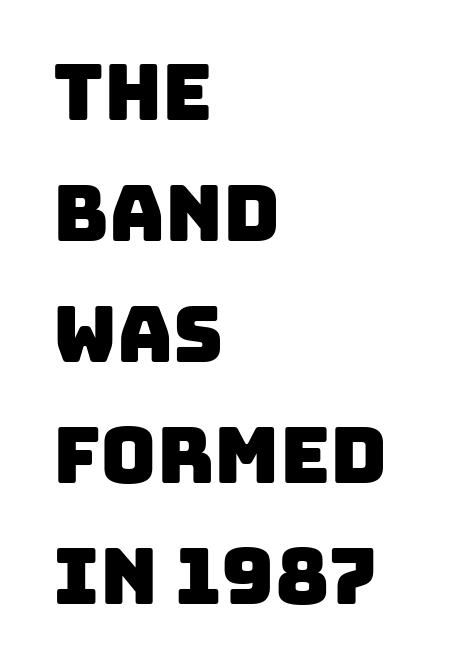
The image shows 77 px sans-serif type; set left-aligned, normal line spacing (1.57x), normal letter spacing, not underlined; low stroke contrast and a large x-height.
